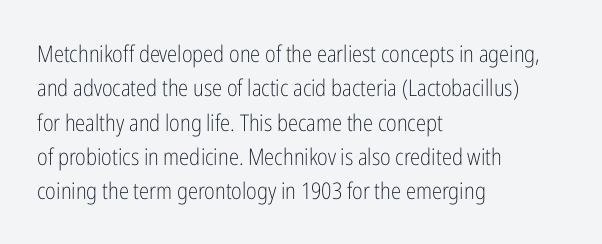
The vertical gap from one line to the next is medium. These lines were composed using upright roman letters. Horizontal alignment here is leftward, the default for most running prose. The gaps between neighbouring characters are ordinary and unremarkable. Weight: regular or lighter.
